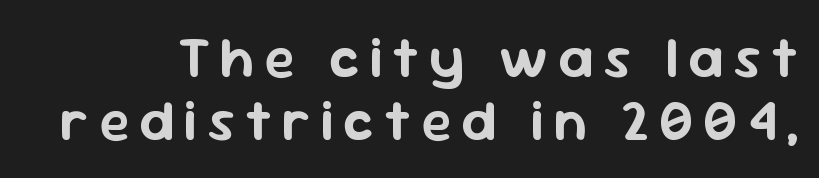
The image shows 57 px sans-serif type, upright; set tight line spacing (1.11x), not underlined; low stroke contrast and a medium x-height.
